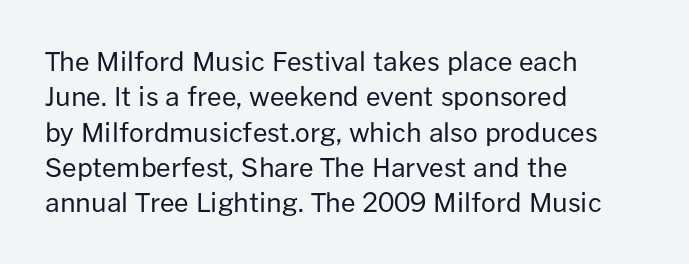
The image shows 26 px text type, upright; set left-aligned, normal line spacing (1.36x), normal letter spacing, not underlined.
